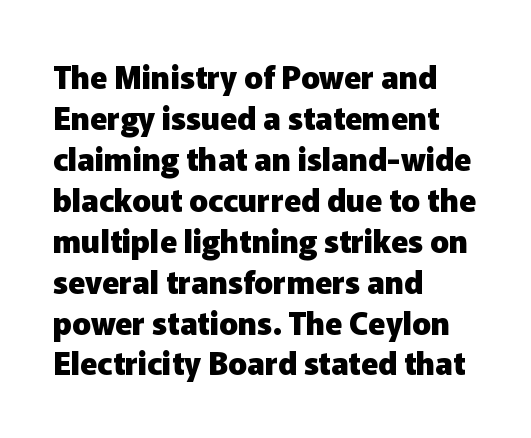
Do the characters align in a grid? No, the font is proportional. Classification — sans serif. Emphasis by weight is at full strength: bold. Summary of vertical rhythm: regular, with standard interline spacing.
